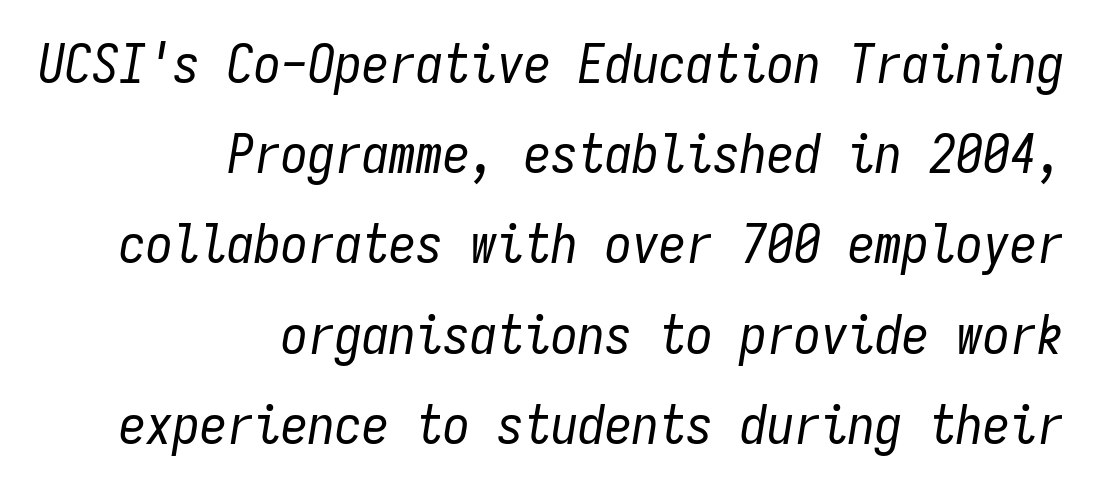
Q: Is the text bold? A: No.
Q: Is the text italic (slanted)? A: Yes, it leans right by about 9 degrees.
Q: Is the text underlined? A: No.
Q: How is the paragraph aligned? A: Right-aligned.
Q: Is the spacing between letters normal or unusually wide? A: Normal.
Q: Is the spacing between lines tight, normal or loose? A: Normal.
Q: Width (condensed, normal, or wide)? A: Condensed.
Q: Stroke contrast? A: Low.
Q: x-height? A: Medium.
Q: Monospaced? A: Yes.
